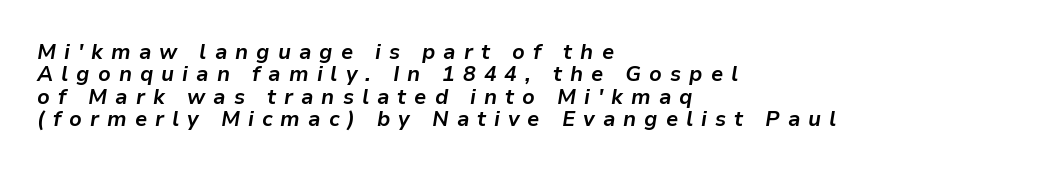
The image shows 21 px bold type, italic (leaning right); set left-aligned, tight line spacing (1.06x), unusually wide letter spacing (+0.38 em), not underlined.
